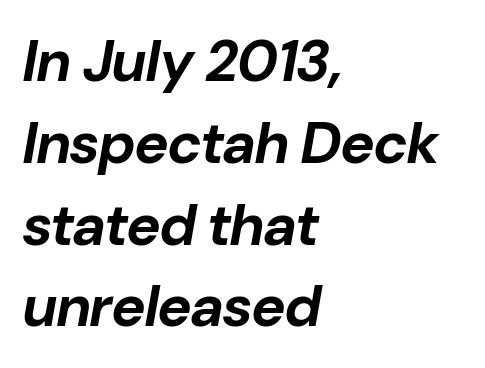
{"italic": "yes", "lean": "right", "slant_degrees": 10, "bold": "yes", "weight": "bold", "width": "normal", "stroke_contrast": "low", "x_height": "medium", "monospaced": "no", "underline": "no", "align": "left", "line_spacing": "normal", "line_spacing_ratio": 1.41, "letter_spacing": "normal", "letter_spacing_em": 0.0, "glyph_px": 58}
